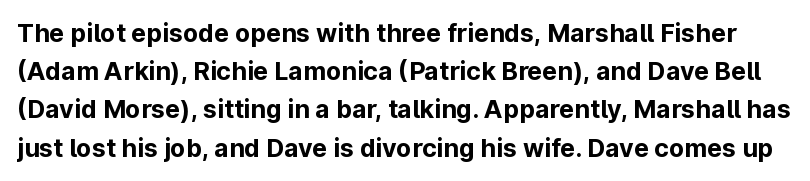
Check the space under the baseline: it is left empty. Students, note that the glyphs here touch the page at normal intervals. This sample uses an upright cut, with every glyph sitting square on the baseline. Baseline-to-baseline distance is the conventional proportion of letter height. What weight is shown? A full bold with thick strokes.
